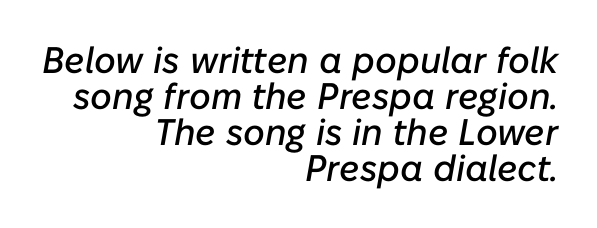
Q: Is the text italic (slanted)? A: Yes, it leans right by about 10 degrees.
Q: Is the text underlined? A: No.
Q: How is the paragraph aligned? A: Right-aligned.
Q: Is the spacing between letters normal or unusually wide? A: Normal.
Q: Is the spacing between lines tight, normal or loose? A: Tight.
Q: Width (condensed, normal, or wide)? A: Normal.
Q: Stroke contrast? A: Low.
Q: x-height? A: Medium.
Q: Monospaced? A: No.
